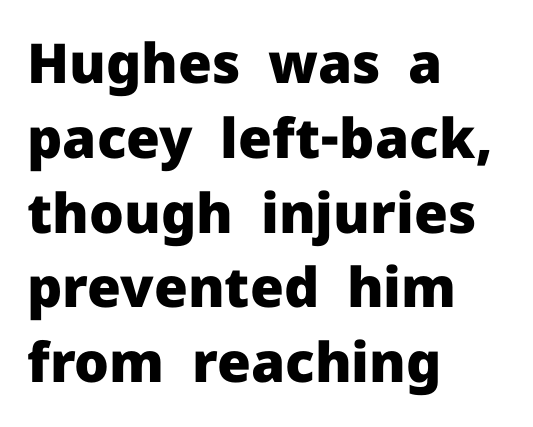
{"serif": "no", "italic": "no", "bold": "yes", "weight": "heavy", "width": "normal", "stroke_contrast": "low", "x_height": "medium", "monospaced": "no", "underline": "no", "align": "left", "line_spacing": "normal", "line_spacing_ratio": 1.36, "letter_spacing": "normal", "letter_spacing_em": 0.0, "glyph_px": 55}
